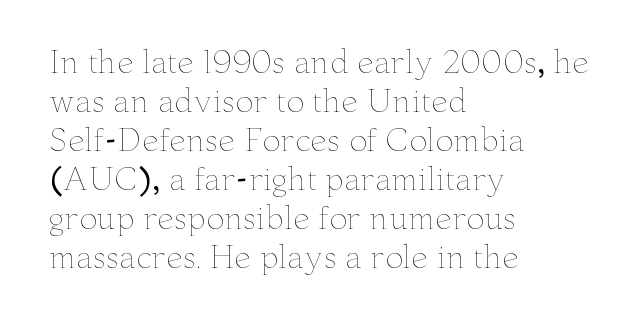
The image shows 30 px thin, wide type, upright; set left-aligned, normal line spacing (1.3x), normal letter spacing, not underlined; low stroke contrast and a small x-height.
